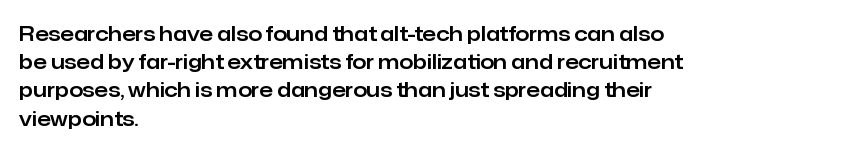
Q: Is the text italic (slanted)? A: No, it is upright.
Q: Is the text underlined? A: No.
Q: How is the paragraph aligned? A: Left-aligned.
Q: Is the spacing between letters normal or unusually wide? A: Normal.
Q: Is the spacing between lines tight, normal or loose? A: Normal.
